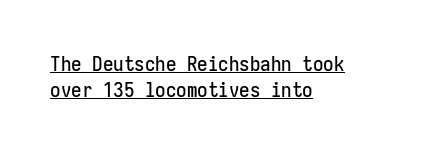
{"italic": "no", "underline": "yes", "align": "left", "line_spacing": "normal", "line_spacing_ratio": 1.25, "letter_spacing": "normal", "letter_spacing_em": 0.0, "glyph_px": 21}
